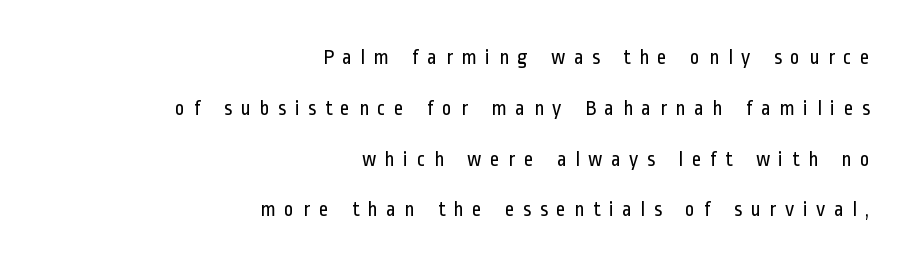
{"italic": "no", "bold": "no", "underline": "no", "align": "right", "line_spacing": "loose", "line_spacing_ratio": 2.42, "letter_spacing": "wide", "letter_spacing_em": 0.4, "glyph_px": 21}
